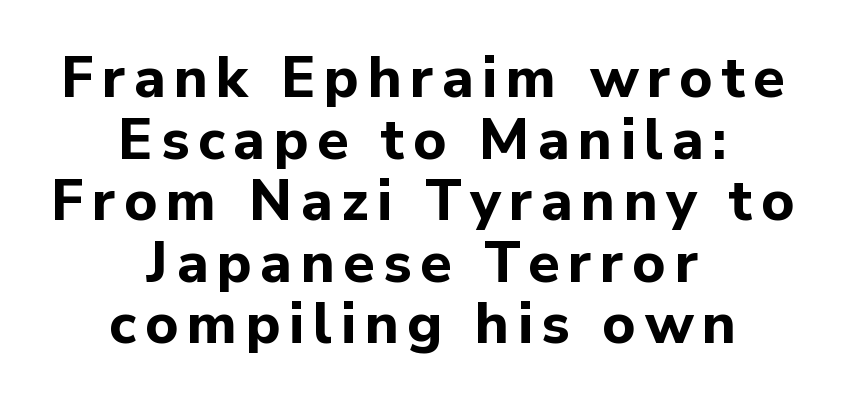
The image shows 57 px bold sans-serif type, upright; set centered, tight line spacing (1.08x), not underlined; low stroke contrast and a medium x-height.
